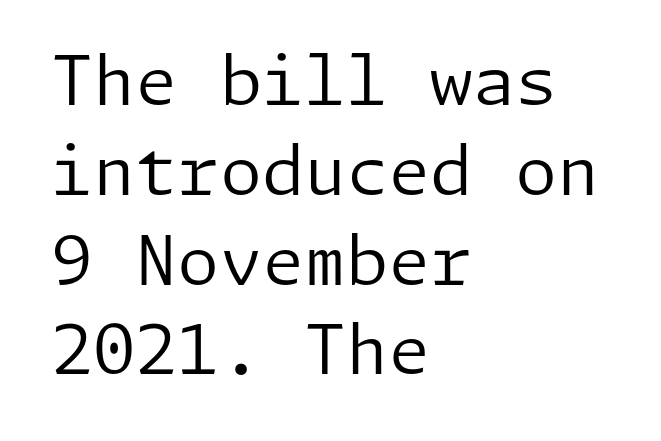
{"serif": "no", "italic": "no", "bold": "no", "weight": "regular", "width": "normal", "stroke_contrast": "low", "x_height": "medium", "underline": "no", "align": "left", "line_spacing": "normal", "line_spacing_ratio": 1.32, "letter_spacing": "normal", "letter_spacing_em": 0.0, "glyph_px": 68}
